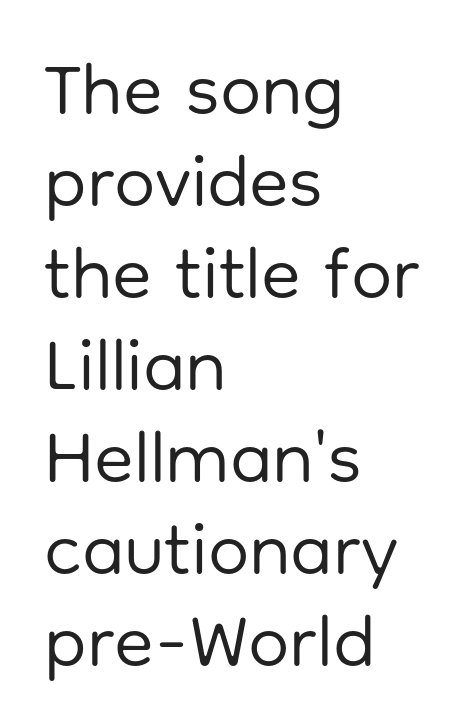
{"serif": "no", "italic": "no", "bold": "no", "weight": "regular", "width": "normal", "stroke_contrast": "low", "x_height": "medium", "monospaced": "no", "underline": "no", "align": "left", "line_spacing": "normal", "line_spacing_ratio": 1.26, "letter_spacing": "normal", "letter_spacing_em": 0.0, "glyph_px": 73}
